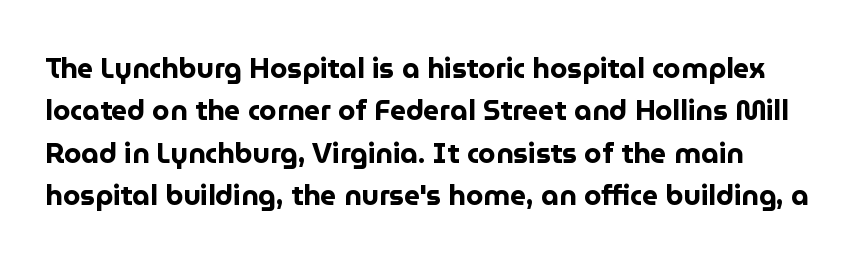
Q: Is the text bold? A: Yes.
Q: Is the text italic (slanted)? A: No, it is upright.
Q: Is the typeface a serif or a sans-serif typeface? A: Sans-serif.
Q: Is the text underlined? A: No.
Q: Is the spacing between letters normal or unusually wide? A: Normal.
Q: Is the spacing between lines tight, normal or loose? A: Normal.
Q: Width (condensed, normal, or wide)? A: Normal.
Q: Stroke contrast? A: Low.
Q: x-height? A: Medium.
Q: Monospaced? A: No.
